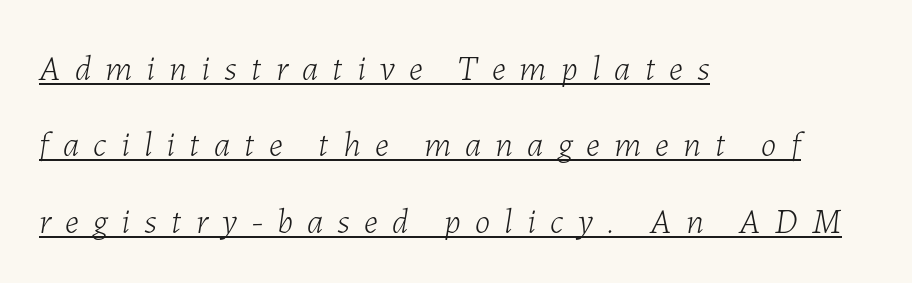
The image shows 35 px light type, italic (leaning right); set left-aligned, loose line spacing (2.18x), unusually wide letter spacing (+0.41 em), underlined; low stroke contrast and a medium x-height.
